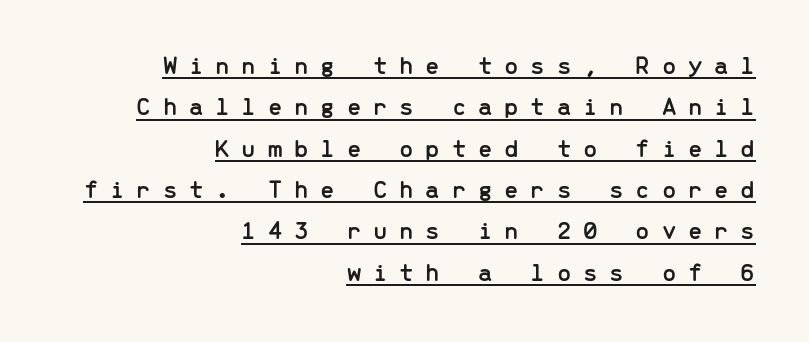
The image shows 26 px text type, upright; set right-aligned, normal line spacing (1.59x), unusually wide letter spacing (+0.45 em), underlined.
